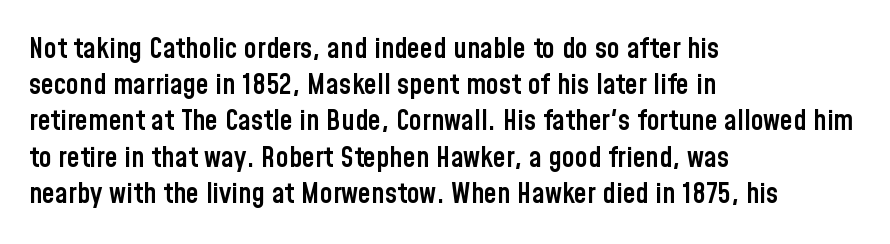
The image shows 29 px semibold, condensed sans-serif type, upright; set left-aligned, normal line spacing (1.25x), normal letter spacing, not underlined; low stroke contrast and a medium x-height.
